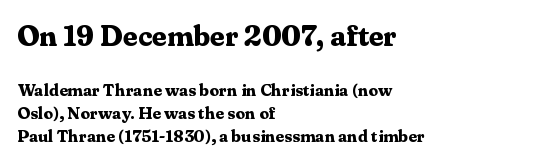
Q: Is the text bold? A: Yes.
Q: Is the text italic (slanted)? A: No, it is upright.
Q: Is the typeface a serif or a sans-serif typeface? A: Serif.
Q: Is the text underlined? A: No.
Q: How is the paragraph aligned? A: Left-aligned.
Q: Is the spacing between letters normal or unusually wide? A: Normal.
Q: Is the spacing between lines tight, normal or loose? A: Normal.
Q: Which block of text is set in a larger size, the first (top) or the second (bottom)? A: The first (top) one.
Q: Width (condensed, normal, or wide)? A: Normal.
Q: Stroke contrast? A: Medium.
Q: x-height? A: Medium.
Q: Monospaced? A: No.
